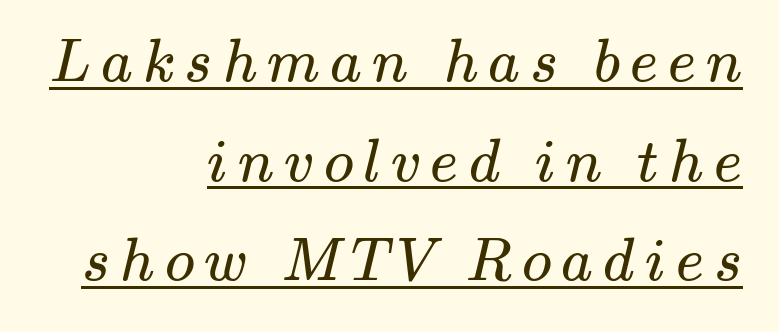
{"serif": "yes", "bold": "no", "weight": "regular", "width": "wide", "stroke_contrast": "medium", "x_height": "small", "monospaced": "no", "underline": "yes", "align": "right", "line_spacing": "normal", "line_spacing_ratio": 1.66, "glyph_px": 60}
